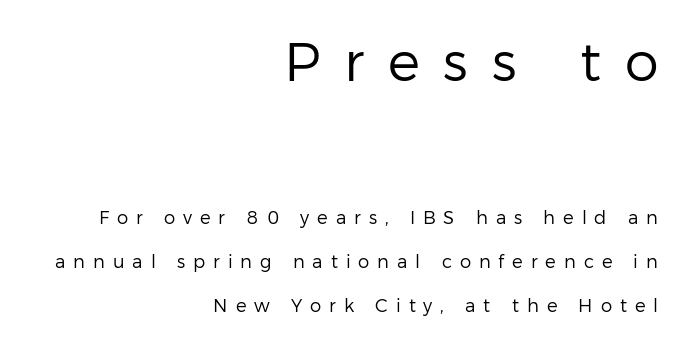
Widely set lines give the paragraph a tall, airy silhouette. Letter spacing: wide. A bare baseline throughout the passage. Letters have the restrained weight of plain body copy at most. Alignment: flush right.
